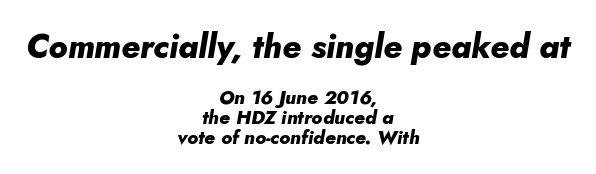
The image shows 33 px heavy type, italic (leaning right); set centered, tight line spacing (1.05x), normal letter spacing, not underlined; the first (top) block is 1.74x larger; low stroke contrast and a small x-height.
